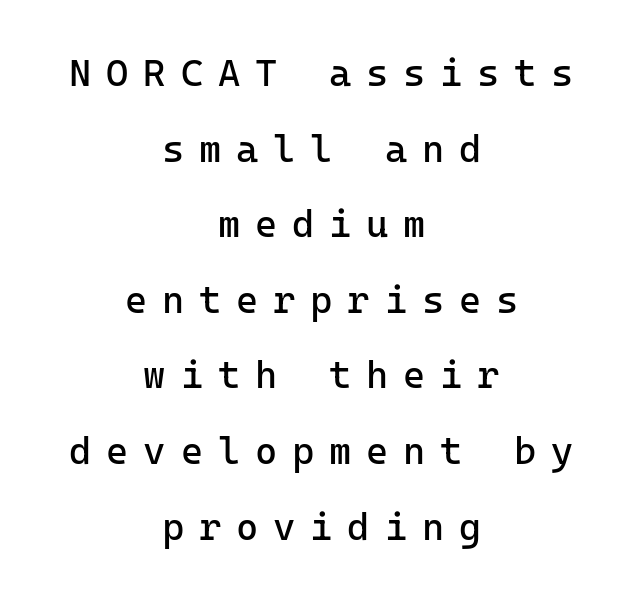
{"serif": "no", "italic": "no", "bold": "no", "weight": "regular", "width": "normal", "stroke_contrast": "low", "x_height": "medium", "monospaced": "yes", "underline": "no", "align": "center", "line_spacing": "loose", "line_spacing_ratio": 1.99, "letter_spacing": "wide", "letter_spacing_em": 0.39, "glyph_px": 38}
